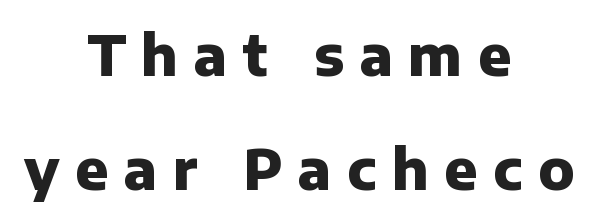
Q: Is the text bold? A: Yes.
Q: Is the text italic (slanted)? A: No, it is upright.
Q: Is the typeface a serif or a sans-serif typeface? A: Sans-serif.
Q: Is the text underlined? A: No.
Q: How is the paragraph aligned? A: Centered.
Q: Is the spacing between letters normal or unusually wide? A: Unusually wide.
Q: Is the spacing between lines tight, normal or loose? A: Loose.
Q: Width (condensed, normal, or wide)? A: Normal.
Q: Stroke contrast? A: Low.
Q: x-height? A: Medium.
Q: Monospaced? A: No.
